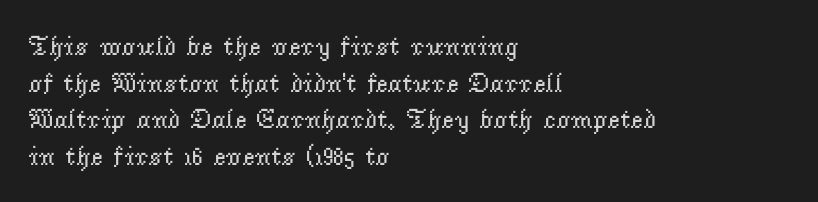
Q: Is the text bold? A: No.
Q: Is the text italic (slanted)? A: No, it is upright.
Q: Is the text underlined? A: No.
Q: How is the paragraph aligned? A: Left-aligned.
Q: Is the spacing between letters normal or unusually wide? A: Normal.
Q: Is the spacing between lines tight, normal or loose? A: Normal.
